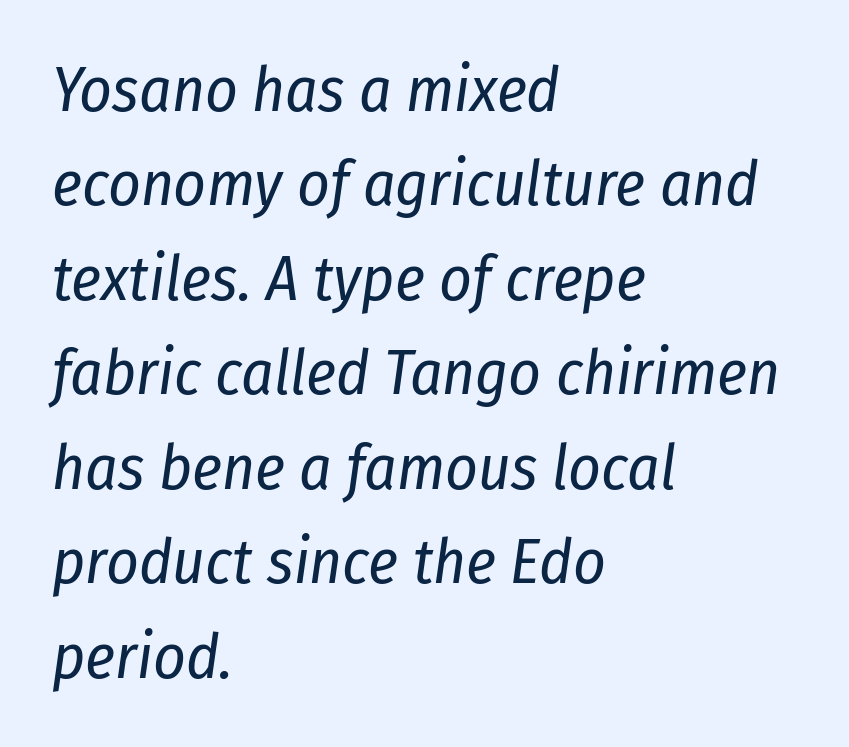
{"italic": "yes", "lean": "right", "slant_degrees": 8, "bold": "no", "weight": "regular", "width": "condensed", "stroke_contrast": "low", "x_height": "medium", "monospaced": "no", "underline": "no", "align": "left", "line_spacing": "normal", "line_spacing_ratio": 1.5, "letter_spacing": "normal", "letter_spacing_em": 0.0, "glyph_px": 63}
